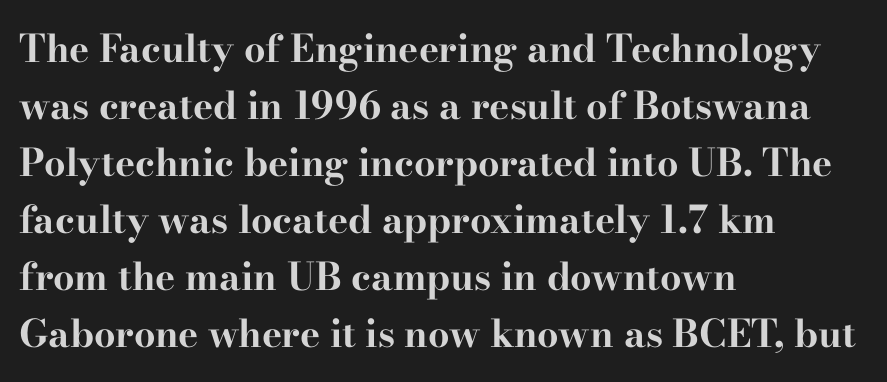
The image shows 38 px bold, wide serif type, upright; set left-aligned, normal line spacing (1.5x), normal letter spacing, not underlined; high stroke contrast and a small x-height.
